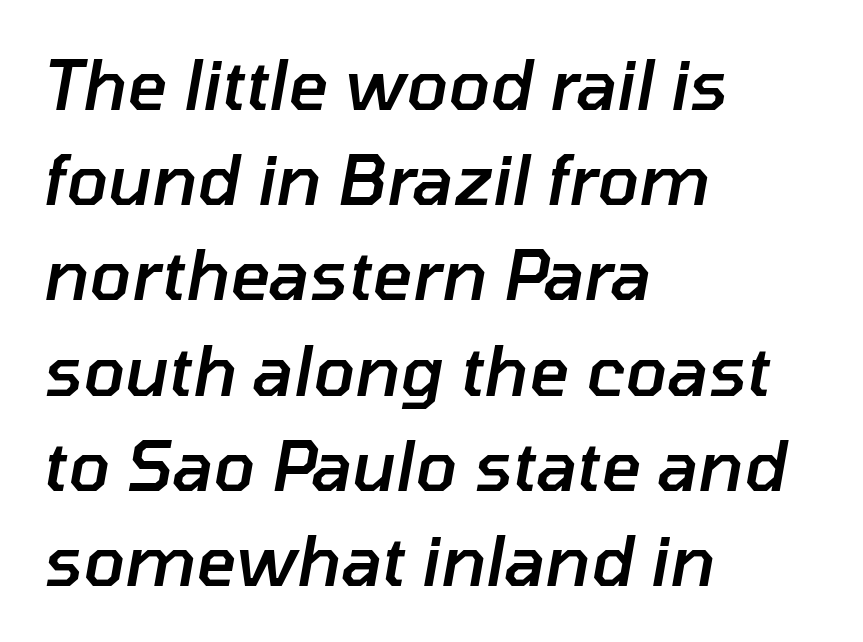
The image shows 69 px semibold type, italic (leaning right); set left-aligned, normal line spacing (1.38x), normal letter spacing, not underlined; low stroke contrast and a medium x-height.
